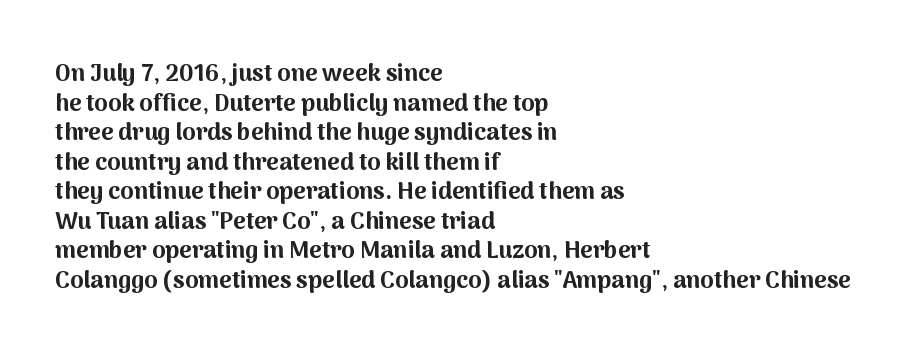
The image shows 24 px bold type, upright; set left-aligned, line spacing 1.23x, normal letter spacing, not underlined.
